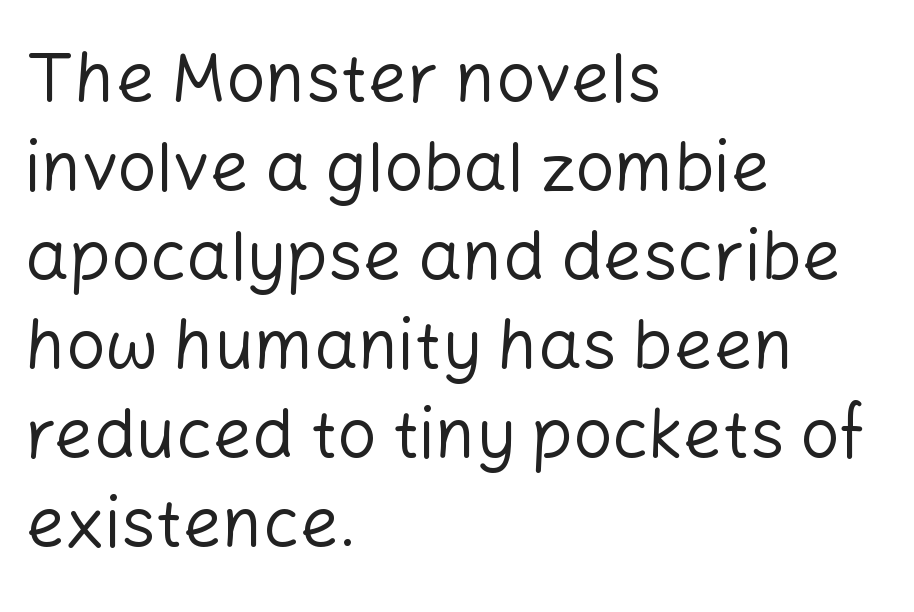
Q: Is the text bold? A: No.
Q: Is the text italic (slanted)? A: No, it is upright.
Q: Is the typeface a serif or a sans-serif typeface? A: Sans-serif.
Q: Is the text underlined? A: No.
Q: How is the paragraph aligned? A: Left-aligned.
Q: Is the spacing between letters normal or unusually wide? A: Normal.
Q: Is the spacing between lines tight, normal or loose? A: Normal.
Q: Width (condensed, normal, or wide)? A: Normal.
Q: Stroke contrast? A: Low.
Q: x-height? A: Medium.
Q: Monospaced? A: No.
